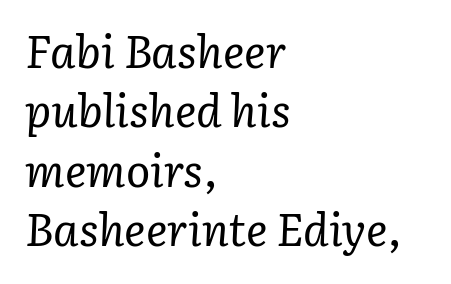
The image shows 45 px regular-weight serif type, italic (leaning right); set left-aligned, normal line spacing (1.32x), normal letter spacing, not underlined; low stroke contrast and a medium x-height.
